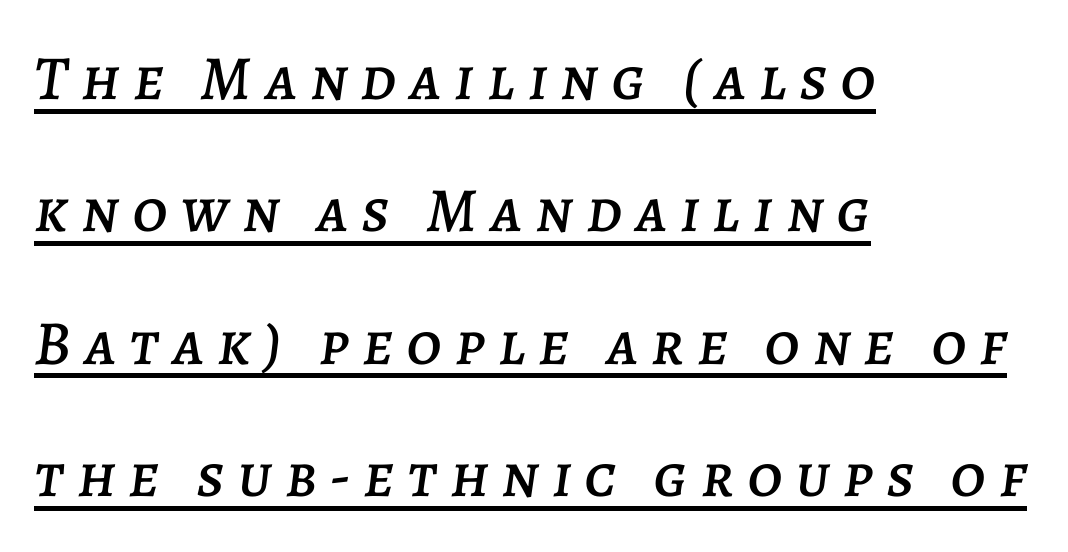
{"italic": "yes", "lean": "right", "slant_degrees": 7, "width": "normal", "stroke_contrast": "low", "x_height": "large", "monospaced": "no", "underline": "yes", "align": "left", "line_spacing": "loose", "line_spacing_ratio": 2.1, "letter_spacing": "wide", "letter_spacing_em": 0.21, "glyph_px": 63}
